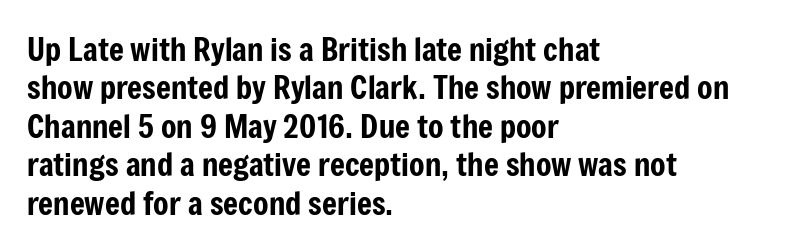
Q: Is the text italic (slanted)? A: No, it is upright.
Q: Is the typeface a serif or a sans-serif typeface? A: Sans-serif.
Q: Is the text underlined? A: No.
Q: How is the paragraph aligned? A: Left-aligned.
Q: Is the spacing between letters normal or unusually wide? A: Normal.
Q: Width (condensed, normal, or wide)? A: Condensed.
Q: Stroke contrast? A: Low.
Q: x-height? A: Medium.
Q: Monospaced? A: No.
